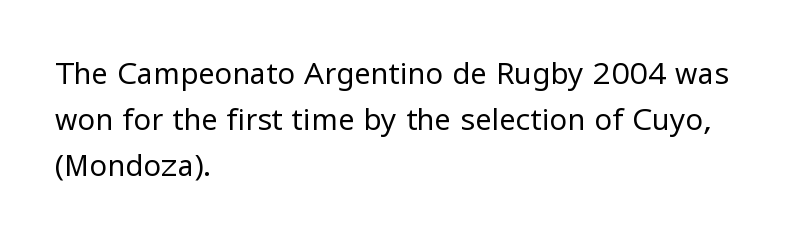
The image shows 29 px regular-weight sans-serif type, upright; set left-aligned, normal line spacing (1.58x), normal letter spacing, not underlined; low stroke contrast and a medium x-height.
